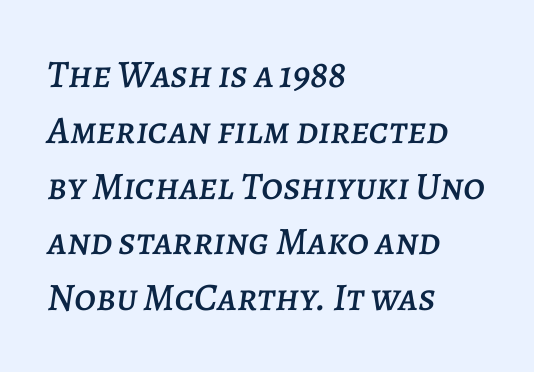
{"italic": "yes", "lean": "right", "slant_degrees": 7, "width": "normal", "stroke_contrast": "low", "x_height": "large", "monospaced": "no", "underline": "no", "align": "left", "line_spacing": "normal", "line_spacing_ratio": 1.43, "letter_spacing": "normal", "letter_spacing_em": 0.0, "glyph_px": 39}
